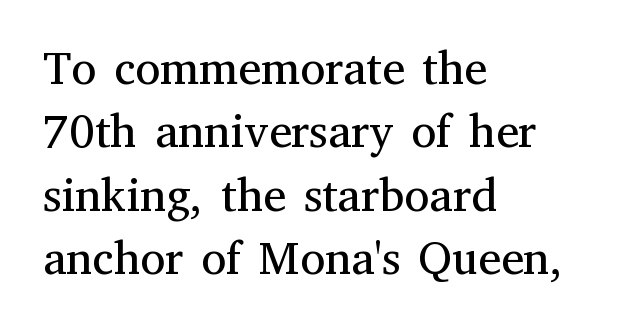
{"serif": "yes", "italic": "no", "bold": "no", "weight": "regular", "width": "normal", "stroke_contrast": "medium", "x_height": "medium", "monospaced": "no", "underline": "no", "align": "left", "line_spacing": "normal", "line_spacing_ratio": 1.38, "letter_spacing": "normal", "letter_spacing_em": 0.0, "glyph_px": 46}
